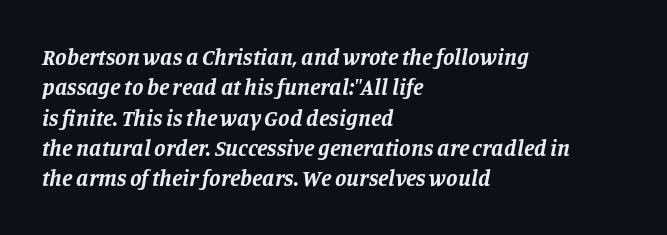
{"italic": "yes", "lean": "right", "slant_degrees": 11, "bold": "yes", "underline": "no", "align": "left", "line_spacing": "normal", "line_spacing_ratio": 1.32, "letter_spacing": "normal", "letter_spacing_em": 0.0, "glyph_px": 23}
